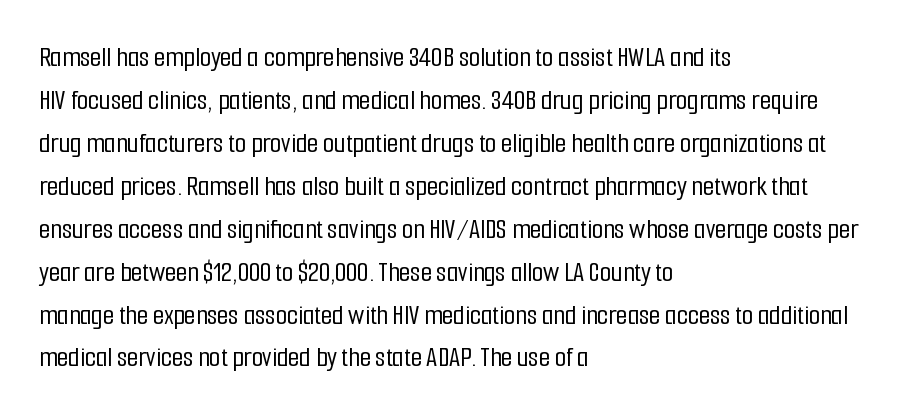
The image shows 29 px condensed sans-serif type, upright; set left-aligned, normal line spacing (1.48x), normal letter spacing, not underlined; low stroke contrast and a medium x-height.
